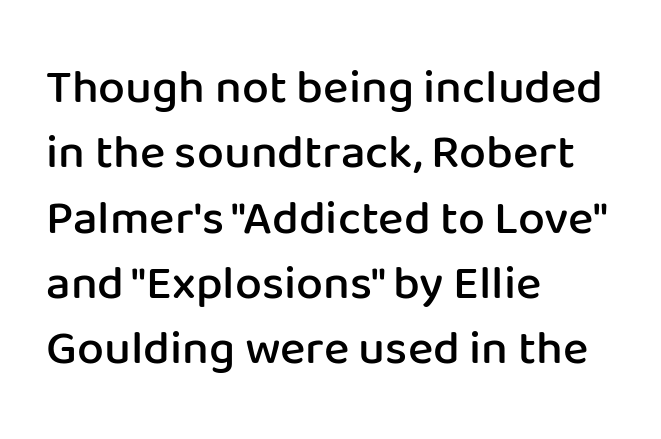
How are the letters spaced? Ordinarily, with no added tracking. It's the straight-up-and-down kind of type. Spacing verdict: proportional, widths tailored to each character. Bare-footed words on every line. These lines are set flush left with a ragged right edge.
